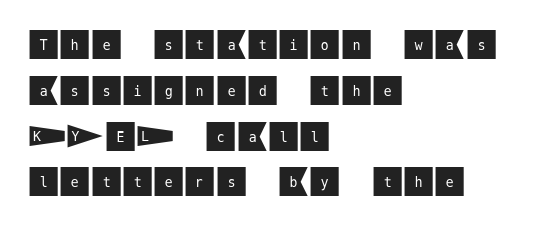
Q: Is the text italic (slanted)? A: No, it is upright.
Q: Is the typeface a serif or a sans-serif typeface? A: Sans-serif.
Q: Is the text underlined? A: No.
Q: How is the paragraph aligned? A: Left-aligned.
Q: Is the spacing between letters normal or unusually wide? A: Normal.
Q: Is the spacing between lines tight, normal or loose? A: Normal.
Q: Width (condensed, normal, or wide)? A: Normal.
Q: Stroke contrast? A: Medium.
Q: x-height? A: Large.
